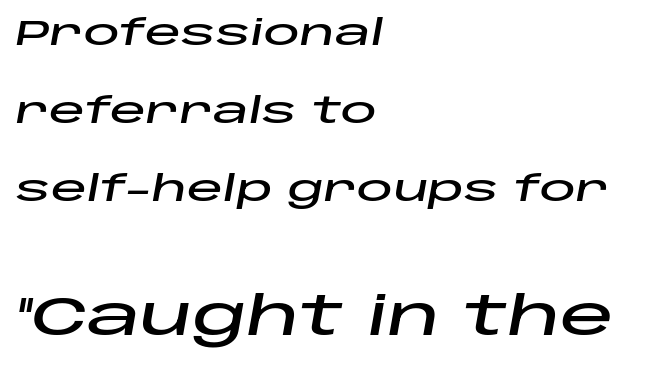
Q: Is the text italic (slanted)? A: Yes, it leans right by about 10 degrees.
Q: Is the text underlined? A: No.
Q: How is the paragraph aligned? A: Left-aligned.
Q: Is the spacing between letters normal or unusually wide? A: Normal.
Q: Is the spacing between lines tight, normal or loose? A: Loose.
Q: Which block of text is set in a larger size, the first (top) or the second (bottom)? A: The second (bottom) one.
Q: Width (condensed, normal, or wide)? A: Wide.
Q: Stroke contrast? A: Low.
Q: x-height? A: Large.
Q: Monospaced? A: No.
